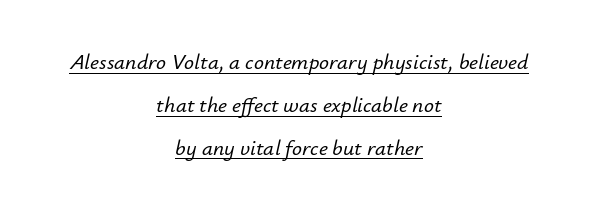
Q: Is the text italic (slanted)? A: Yes, it leans right by about 12 degrees.
Q: Is the text underlined? A: Yes.
Q: How is the paragraph aligned? A: Centered.
Q: Is the spacing between letters normal or unusually wide? A: Normal.
Q: Is the spacing between lines tight, normal or loose? A: Loose.
